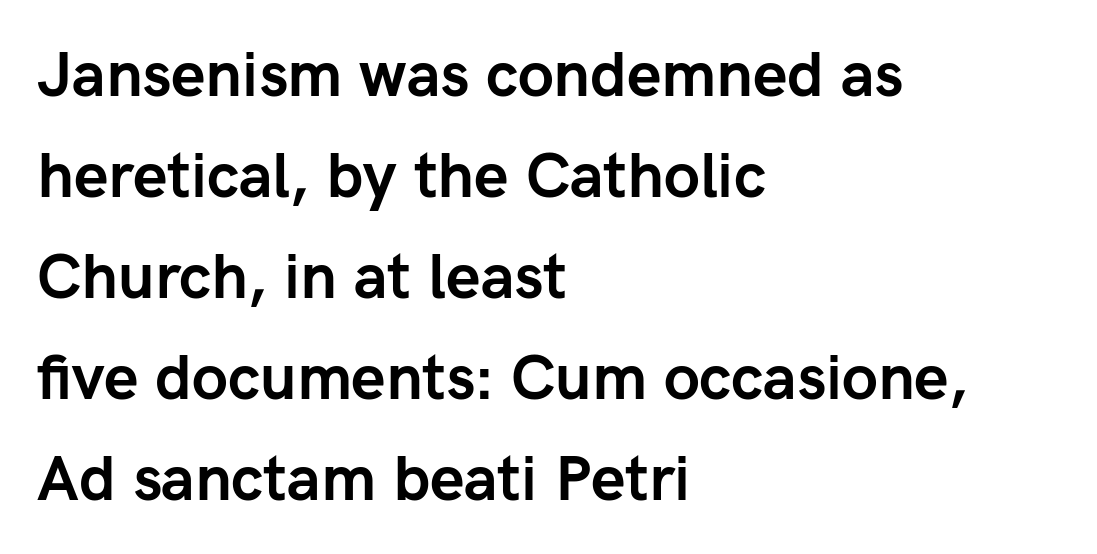
{"serif": "no", "italic": "no", "bold": "yes", "weight": "semibold", "width": "normal", "stroke_contrast": "low", "x_height": "medium", "monospaced": "no", "underline": "no", "align": "left", "line_spacing": "normal", "line_spacing_ratio": 1.63, "letter_spacing": "normal", "letter_spacing_em": 0.0, "glyph_px": 62}
